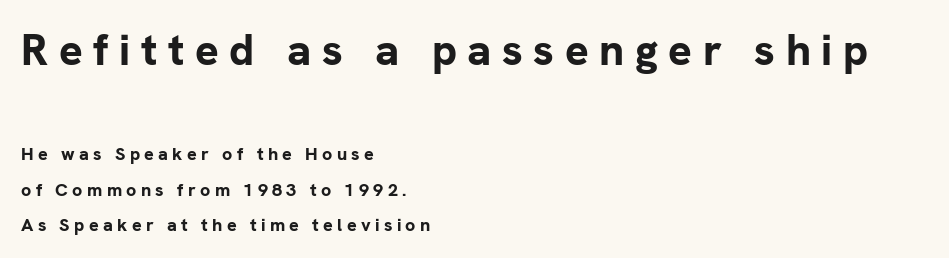
The image shows 44 px bold sans-serif type, upright; set left-aligned, loose line spacing (1.96x), unusually wide letter spacing (+0.24 em), not underlined; the first (top) block is 2.44x larger; low stroke contrast and a medium x-height.
